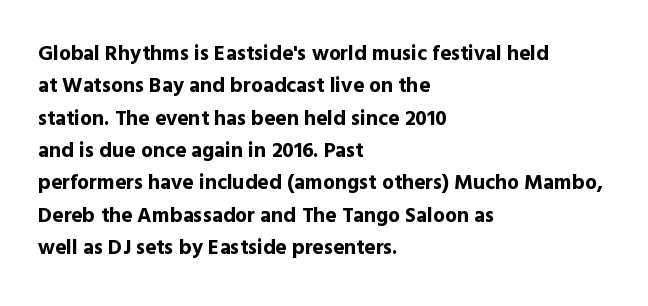
{"italic": "no", "bold": "yes", "underline": "no", "align": "left", "line_spacing": "normal", "line_spacing_ratio": 1.54, "letter_spacing": "normal", "letter_spacing_em": 0.0, "glyph_px": 21}
